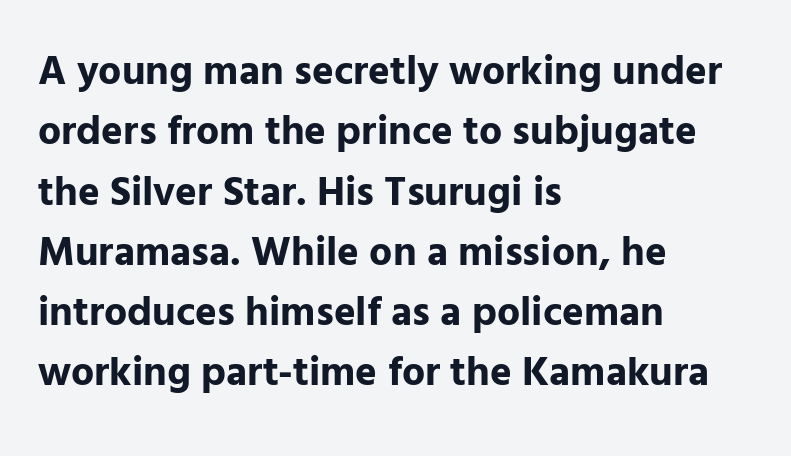
This sample uses plain, unmodified letter spacing. Heft: maximum for text — a bold. One-word summary of the alignment: left. You can tell from the bare stems that sans-serif type was used. This is the regular roman posture of the typeface.
